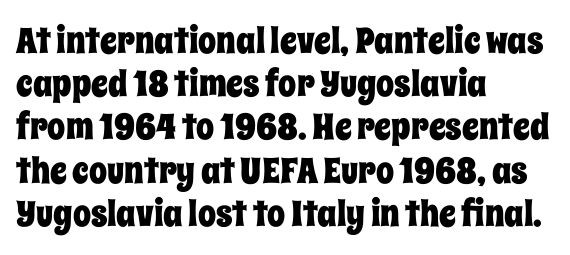
{"italic": "no", "width": "condensed", "stroke_contrast": "low", "x_height": "large", "monospaced": "no", "underline": "no", "align": "left", "line_spacing_ratio": 1.2, "letter_spacing": "normal", "letter_spacing_em": 0.0, "glyph_px": 36}
